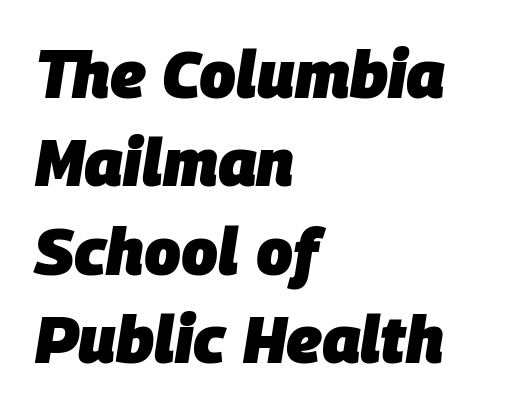
{"italic": "yes", "lean": "right", "slant_degrees": 9, "bold": "yes", "weight": "heavy", "width": "normal", "stroke_contrast": "low", "x_height": "large", "monospaced": "no", "underline": "no", "align": "left", "line_spacing": "normal", "line_spacing_ratio": 1.36, "letter_spacing": "normal", "letter_spacing_em": 0.0, "glyph_px": 65}
